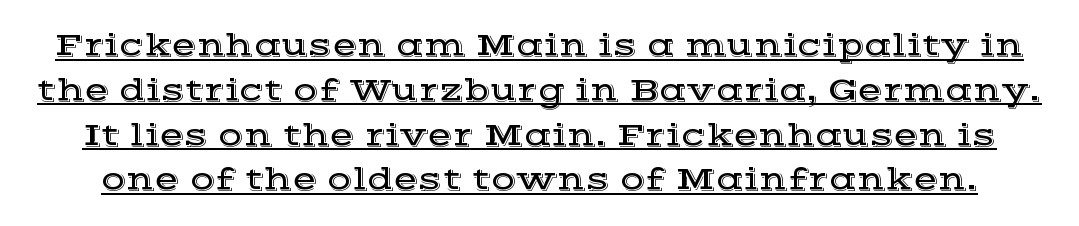
Q: Is the text italic (slanted)? A: No, it is upright.
Q: Is the typeface a serif or a sans-serif typeface? A: Serif.
Q: Is the text underlined? A: Yes.
Q: Is the spacing between letters normal or unusually wide? A: Normal.
Q: Is the spacing between lines tight, normal or loose? A: Normal.
Q: Width (condensed, normal, or wide)? A: Wide.
Q: x-height? A: Medium.
Q: Monospaced? A: No.
